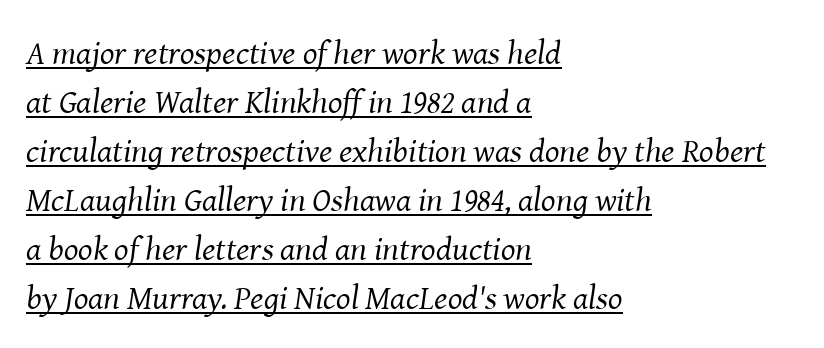
The image shows 34 px regular-weight serif type, italic (leaning right); set left-aligned, normal line spacing (1.44x), normal letter spacing, underlined; medium stroke contrast and a medium x-height.
